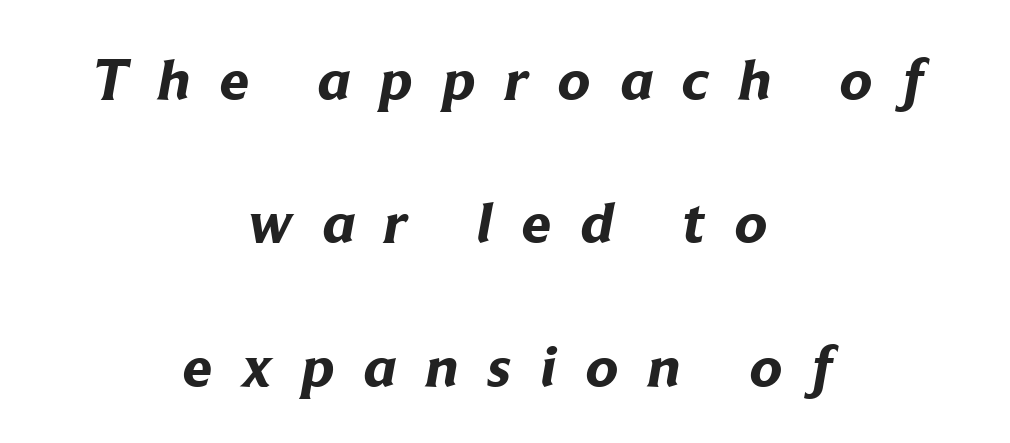
Q: Is the text bold? A: Yes.
Q: Is the typeface a serif or a sans-serif typeface? A: Sans-serif.
Q: Is the text underlined? A: No.
Q: How is the paragraph aligned? A: Centered.
Q: Is the spacing between letters normal or unusually wide? A: Unusually wide.
Q: Is the spacing between lines tight, normal or loose? A: Loose.
Q: Width (condensed, normal, or wide)? A: Normal.
Q: Stroke contrast? A: Low.
Q: x-height? A: Medium.
Q: Monospaced? A: No.
